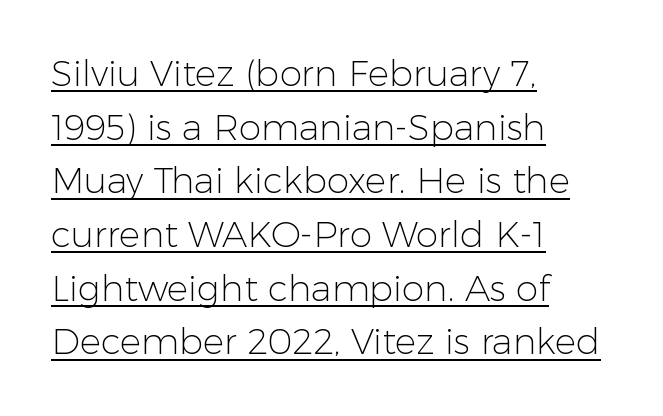
The image shows 36 px light sans-serif type, upright; set left-aligned, normal line spacing (1.49x), normal letter spacing, underlined; low stroke contrast and a medium x-height.
